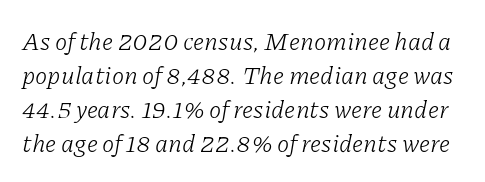
Q: Is the text bold? A: No.
Q: Is the text italic (slanted)? A: Yes, it leans right by about 11 degrees.
Q: Is the text underlined? A: No.
Q: Is the spacing between letters normal or unusually wide? A: Normal.
Q: Is the spacing between lines tight, normal or loose? A: Normal.
